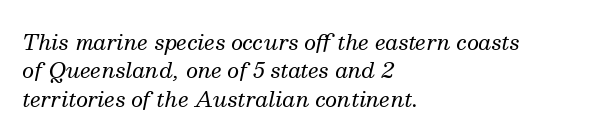
Underline: absent. The paragraph has a hard left edge and a soft right edge. Here the glyphs are tracked normally, forming tight word shapes. These lines sit exactly where default settings would place them. Stroke mass is kept to a normal reading level or below.
